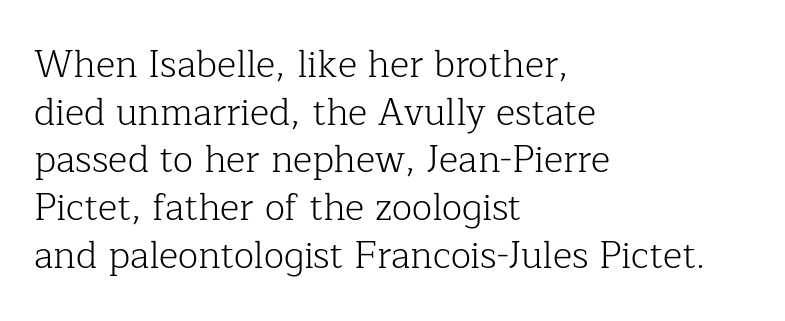
{"serif": "yes", "italic": "no", "bold": "no", "weight": "light", "width": "normal", "stroke_contrast": "low", "x_height": "medium", "monospaced": "no", "underline": "no", "align": "left", "line_spacing": "normal", "line_spacing_ratio": 1.29, "letter_spacing": "normal", "letter_spacing_em": 0.0, "glyph_px": 37}
